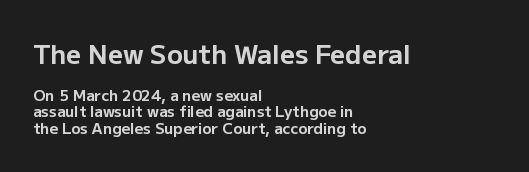
Q: Is the text bold? A: Yes.
Q: Is the text italic (slanted)? A: No, it is upright.
Q: Is the text underlined? A: No.
Q: How is the paragraph aligned? A: Left-aligned.
Q: Is the spacing between letters normal or unusually wide? A: Normal.
Q: Is the spacing between lines tight, normal or loose? A: Tight.
Q: Which block of text is set in a larger size, the first (top) or the second (bottom)? A: The first (top) one.
